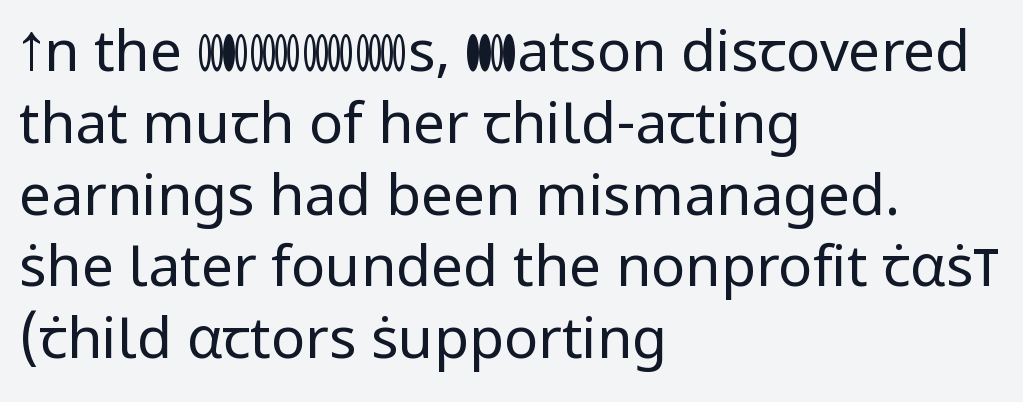
The image shows 57 px regular-weight sans-serif type, upright; set left-aligned, normal line spacing (1.26x), normal letter spacing, not underlined; low stroke contrast and a medium x-height.
